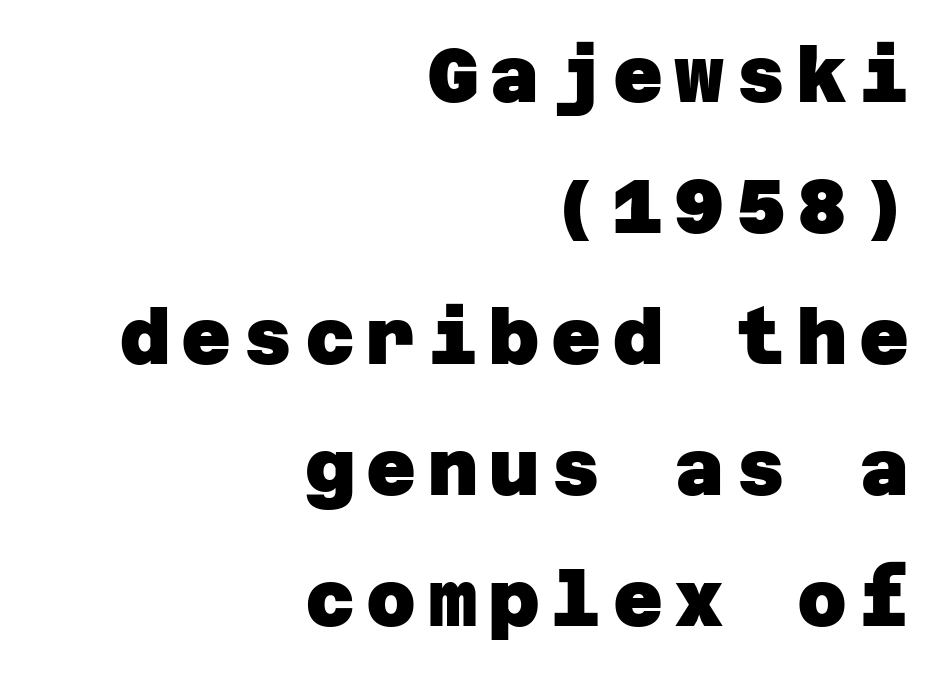
Typographically, this falls in the sans-serif category. The characters look thick and weighty, a clear bold. A bare baseline throughout the passage. Each new line begins a customary step beneath the previous one. The lines in this sample share a right terminus and differ only in where they begin.
